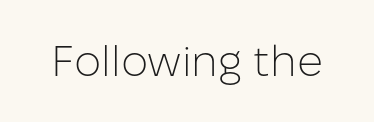
The image shows 43 px light sans-serif type, upright; set normal letter spacing, not underlined; low stroke contrast and a medium x-height.
